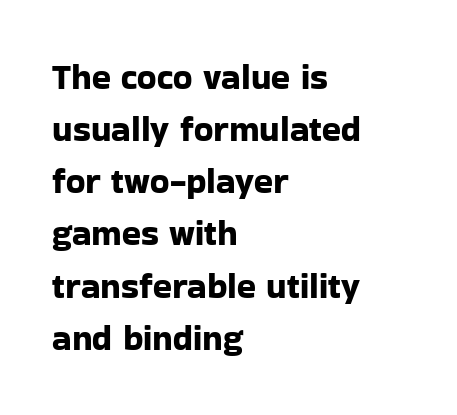
{"serif": "no", "italic": "no", "width": "normal", "stroke_contrast": "low", "x_height": "medium", "monospaced": "no", "underline": "no", "align": "left", "line_spacing": "normal", "line_spacing_ratio": 1.49, "letter_spacing": "normal", "letter_spacing_em": 0.0, "glyph_px": 35}
